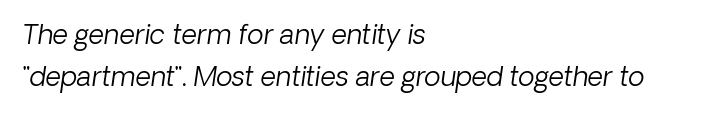
The passage shown stacks its lines at a standard gap. The letters sit at their default tracking, neither squeezed nor spread. Layout note: lines flush left. Just letters on the line, the space beneath them empty.
